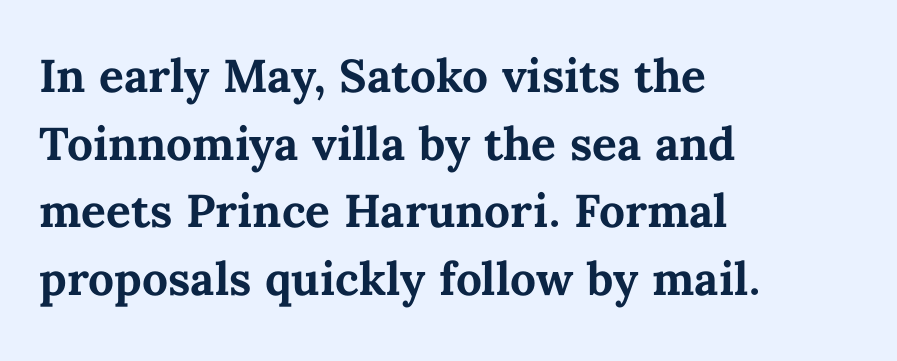
Q: Is the text bold? A: Yes.
Q: Is the text italic (slanted)? A: No, it is upright.
Q: Is the text underlined? A: No.
Q: How is the paragraph aligned? A: Left-aligned.
Q: Is the spacing between letters normal or unusually wide? A: Normal.
Q: Is the spacing between lines tight, normal or loose? A: Normal.
Q: Width (condensed, normal, or wide)? A: Normal.
Q: Stroke contrast? A: Medium.
Q: x-height? A: Medium.
Q: Monospaced? A: No.
